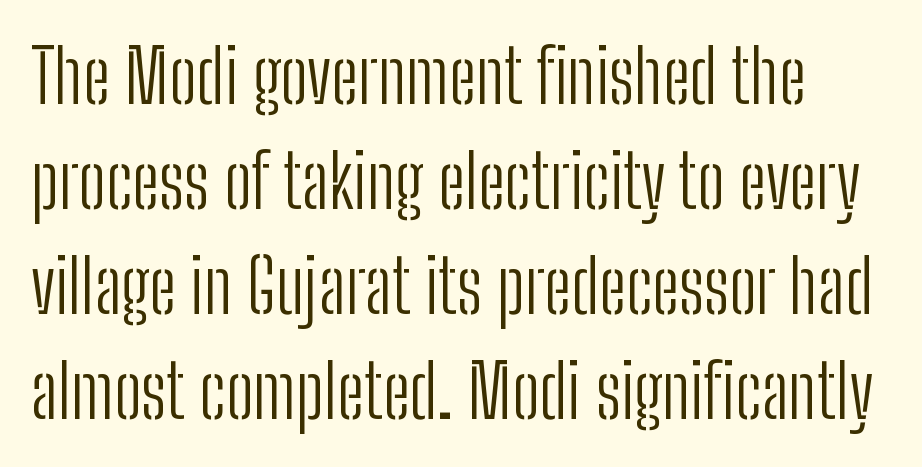
Q: Is the text bold? A: No.
Q: Is the text italic (slanted)? A: No, it is upright.
Q: Is the typeface a serif or a sans-serif typeface? A: Sans-serif.
Q: Is the text underlined? A: No.
Q: Is the spacing between letters normal or unusually wide? A: Normal.
Q: Is the spacing between lines tight, normal or loose? A: Normal.
Q: Width (condensed, normal, or wide)? A: Condensed.
Q: Stroke contrast? A: Low.
Q: x-height? A: Medium.
Q: Monospaced? A: No.
